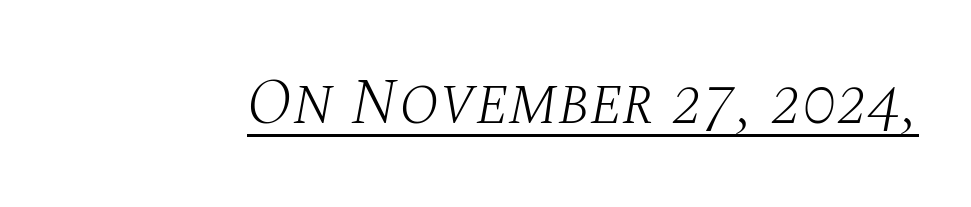
{"serif": "yes", "italic": "yes", "lean": "right", "slant_degrees": 10, "bold": "no", "weight": "light", "width": "normal", "stroke_contrast": "medium", "x_height": "large", "monospaced": "no", "underline": "yes", "letter_spacing": "normal", "letter_spacing_em": 0.0, "glyph_px": 66}
